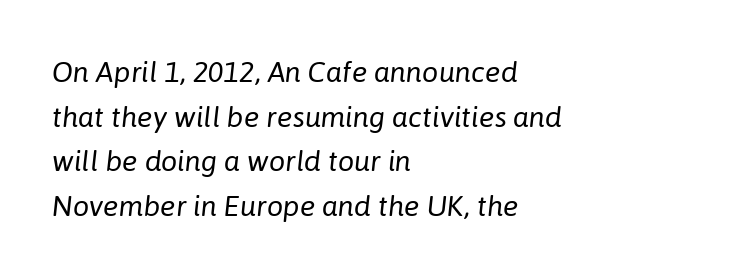
Q: Is the text bold? A: No.
Q: Is the text italic (slanted)? A: Yes, it leans right by about 6 degrees.
Q: Is the text underlined? A: No.
Q: How is the paragraph aligned? A: Left-aligned.
Q: Is the spacing between letters normal or unusually wide? A: Normal.
Q: Is the spacing between lines tight, normal or loose? A: Normal.
Q: Width (condensed, normal, or wide)? A: Normal.
Q: Stroke contrast? A: Low.
Q: x-height? A: Medium.
Q: Monospaced? A: No.
